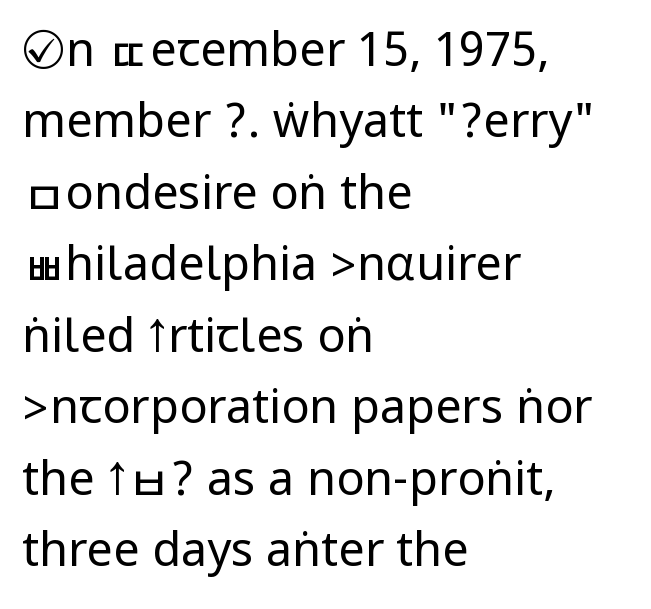
Q: Is the text bold? A: No.
Q: Is the text italic (slanted)? A: No, it is upright.
Q: Is the typeface a serif or a sans-serif typeface? A: Sans-serif.
Q: Is the text underlined? A: No.
Q: How is the paragraph aligned? A: Left-aligned.
Q: Is the spacing between letters normal or unusually wide? A: Normal.
Q: Is the spacing between lines tight, normal or loose? A: Normal.
Q: Width (condensed, normal, or wide)? A: Condensed.
Q: Stroke contrast? A: Low.
